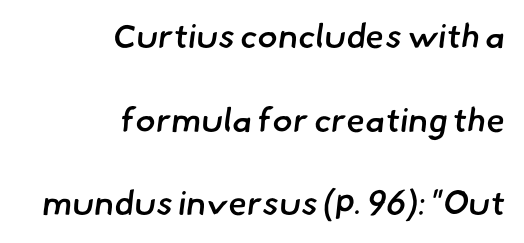
{"serif": "no", "bold": "semi", "weight": "semibold", "width": "normal", "stroke_contrast": "low", "x_height": "small", "monospaced": "no", "underline": "no", "align": "right", "line_spacing": "loose", "line_spacing_ratio": 2.46, "letter_spacing": "normal", "letter_spacing_em": 0.0, "glyph_px": 34}
